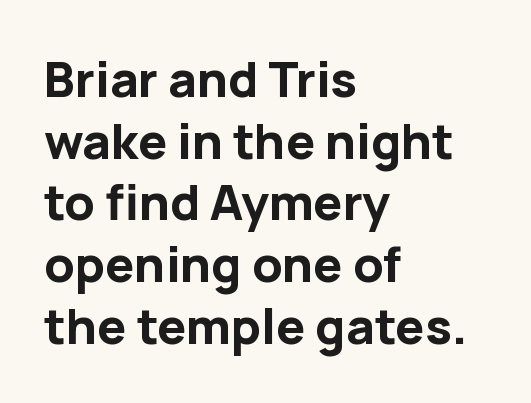
Typeset ragged right — the left edge is the straight one. Letter spacing: default. Reading down the column, the eye jumps a familiar distance to each next line. Note the varied advance widths — an 'i' is clearly narrower than an 'm'.
